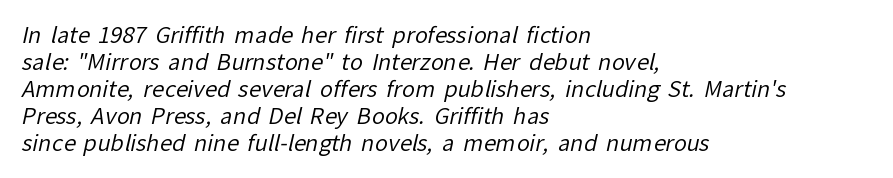
The image shows 22 px text type; set left-aligned, line spacing 1.23x, normal letter spacing, not underlined.
